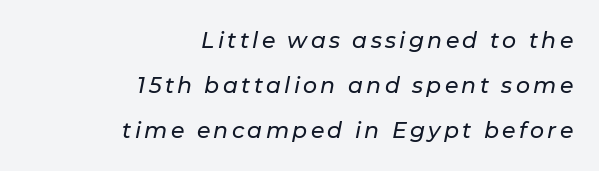
{"italic": "yes", "lean": "right", "slant_degrees": 11, "underline": "no", "align": "right", "line_spacing": "loose", "line_spacing_ratio": 2.05, "glyph_px": 22}
